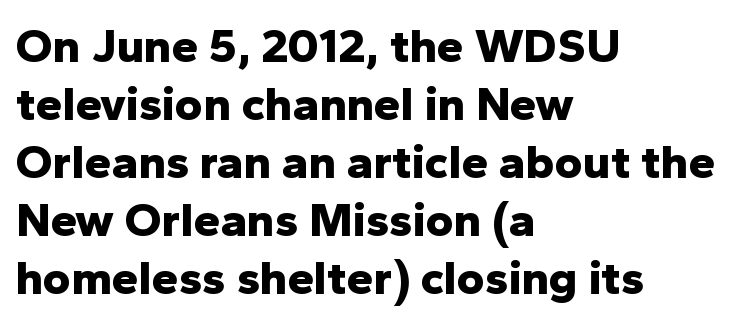
The image shows 48 px bold sans-serif type, upright; set left-aligned, line spacing 1.21x, normal letter spacing, not underlined; low stroke contrast and a medium x-height.
